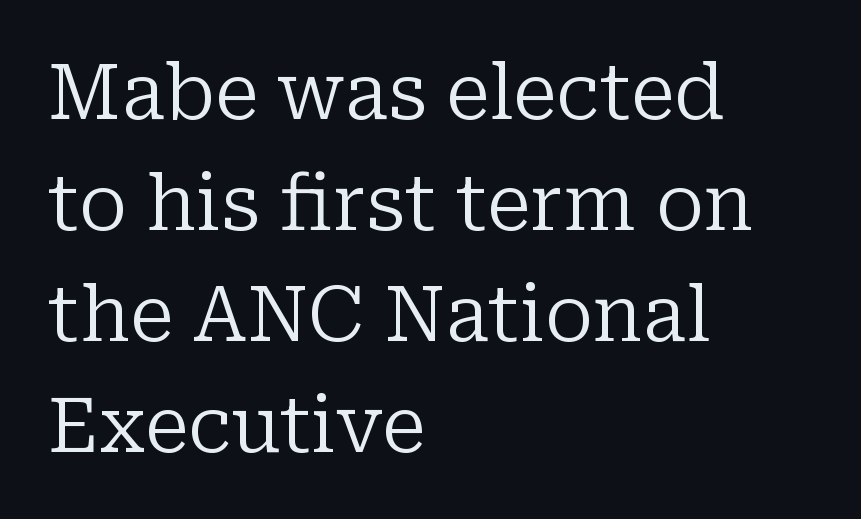
Q: Is the text bold? A: No.
Q: Is the text italic (slanted)? A: No, it is upright.
Q: Is the typeface a serif or a sans-serif typeface? A: Serif.
Q: Is the text underlined? A: No.
Q: How is the paragraph aligned? A: Left-aligned.
Q: Is the spacing between letters normal or unusually wide? A: Normal.
Q: Is the spacing between lines tight, normal or loose? A: Normal.
Q: Width (condensed, normal, or wide)? A: Normal.
Q: Stroke contrast? A: Low.
Q: x-height? A: Medium.
Q: Monospaced? A: No.
